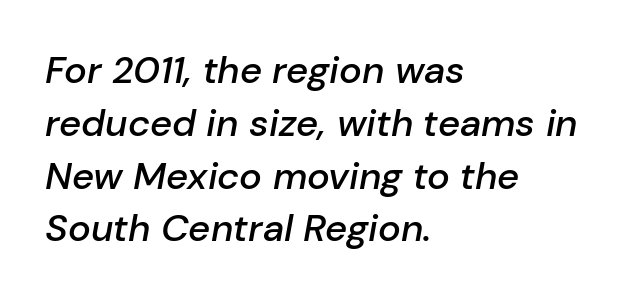
These lines are set flush left with a ragged right edge. This sample has the flowing, uneven cadence of proportional lettering. Nobody touched the tracking dial on this one. The face used here has a pronounced slope to its letters.
